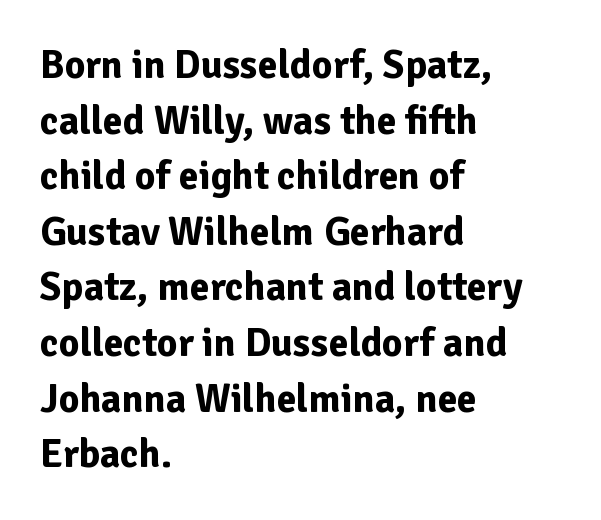
Q: Is the text bold? A: Yes.
Q: Is the text italic (slanted)? A: No, it is upright.
Q: Is the typeface a serif or a sans-serif typeface? A: Sans-serif.
Q: Is the text underlined? A: No.
Q: How is the paragraph aligned? A: Left-aligned.
Q: Is the spacing between letters normal or unusually wide? A: Normal.
Q: Is the spacing between lines tight, normal or loose? A: Normal.
Q: Width (condensed, normal, or wide)? A: Normal.
Q: Stroke contrast? A: Low.
Q: x-height? A: Medium.
Q: Monospaced? A: No.
